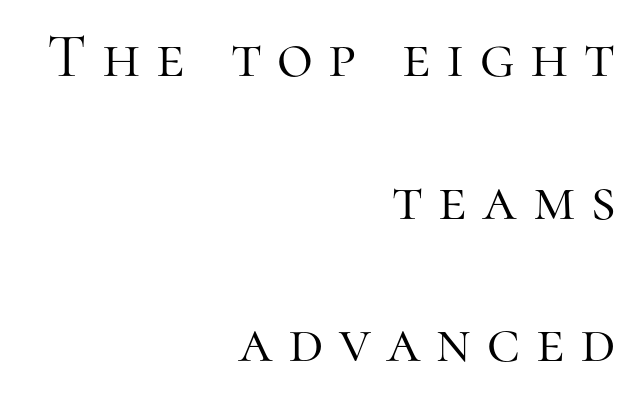
Q: Is the text bold? A: No.
Q: Is the text italic (slanted)? A: No, it is upright.
Q: Is the typeface a serif or a sans-serif typeface? A: Serif.
Q: Is the text underlined? A: No.
Q: How is the paragraph aligned? A: Right-aligned.
Q: Is the spacing between letters normal or unusually wide? A: Unusually wide.
Q: Is the spacing between lines tight, normal or loose? A: Loose.
Q: Width (condensed, normal, or wide)? A: Normal.
Q: Stroke contrast? A: High.
Q: x-height? A: Medium.
Q: Monospaced? A: No.
